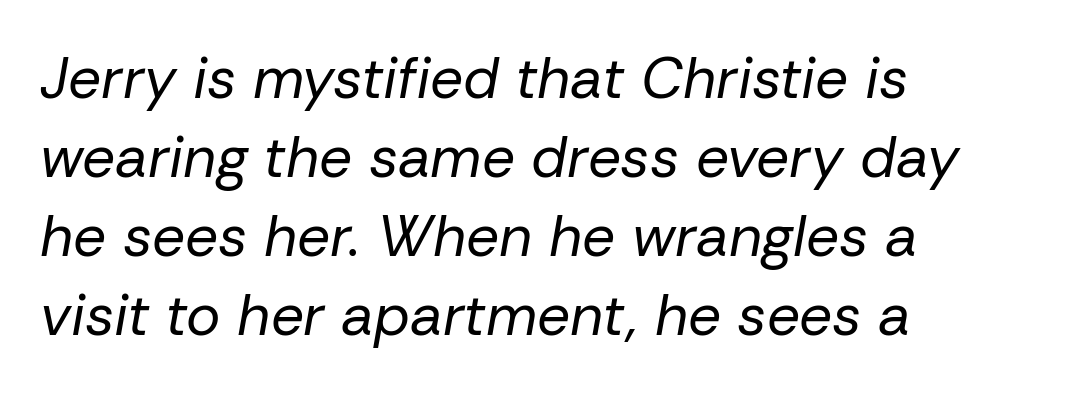
The zone under the glyphs is completely vacant. Proportional: the letters do not fall into vertical columns. Caption: standard tracking, unaltered. Summary of vertical rhythm: regular, with standard interline spacing.
